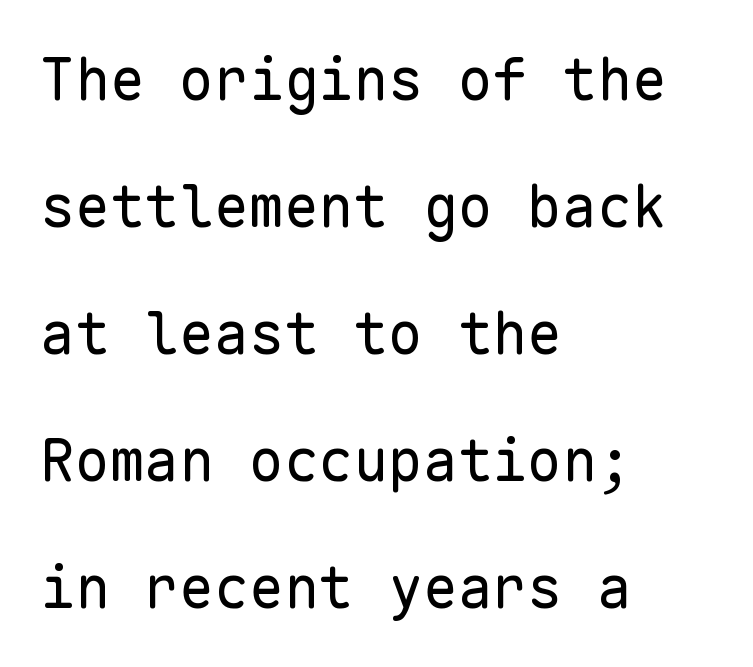
Casual observation: everything's shoved over to the left. Tall strokes in this sample are plumb rather than angled. Examine the stroke ends and you'll find no serifs. The characters are drawn with everyday or finer stroke widths.
